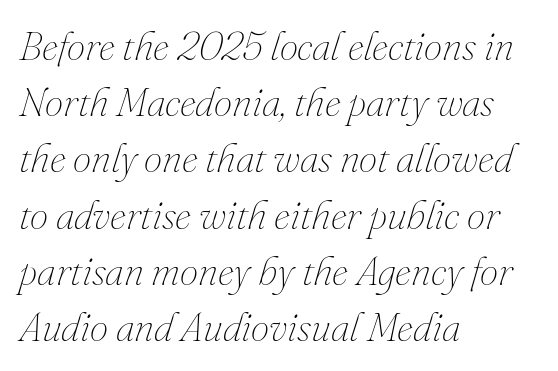
The image shows 41 px thin type, italic (leaning right); set left-aligned, normal line spacing (1.37x), normal letter spacing, not underlined; medium stroke contrast and a small x-height.
